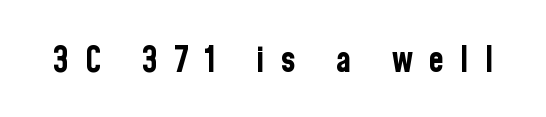
{"serif": "no", "italic": "no", "bold": "yes", "weight": "bold", "width": "condensed", "stroke_contrast": "low", "x_height": "medium", "monospaced": "no", "underline": "no", "letter_spacing": "wide", "letter_spacing_em": 0.46, "glyph_px": 35}
